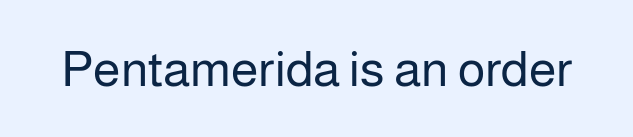
Q: Is the text bold? A: No.
Q: Is the text italic (slanted)? A: No, it is upright.
Q: Is the typeface a serif or a sans-serif typeface? A: Sans-serif.
Q: Is the text underlined? A: No.
Q: Is the spacing between letters normal or unusually wide? A: Normal.
Q: Width (condensed, normal, or wide)? A: Normal.
Q: Stroke contrast? A: Low.
Q: x-height? A: Medium.
Q: Monospaced? A: No.
